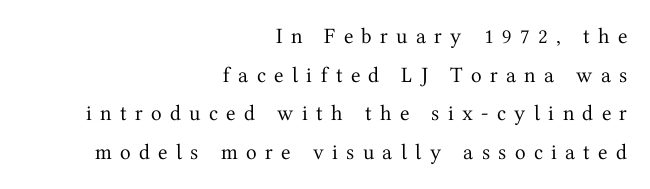
These lines have a slow, spaced-out rhythm from letter to letter. A roman cut, with each character standing at attention. Short and long lines alike share a common ending point at right. Any mark beneath the type? The region is blank. Vertical stems look standard width or narrower in stroke.
